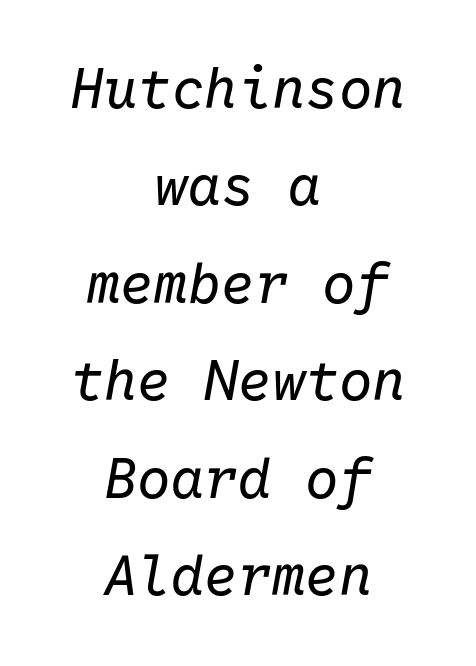
Typeset on center — no edge is straight. Clear beneath every line of the passage. This sample uses an oblique cut, with every glyph tilted off the vertical. Nobody touched the tracking dial on this one. Monospaced: the letters line up in strict vertical columns. Stems here are at most as thick as an everyday book face.
